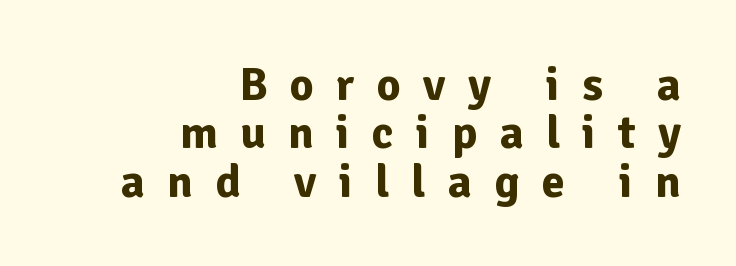
Q: Is the text bold? A: Yes.
Q: Is the text italic (slanted)? A: No, it is upright.
Q: Is the typeface a serif or a sans-serif typeface? A: Sans-serif.
Q: Is the text underlined? A: No.
Q: How is the paragraph aligned? A: Right-aligned.
Q: Is the spacing between letters normal or unusually wide? A: Unusually wide.
Q: Is the spacing between lines tight, normal or loose? A: Tight.
Q: Width (condensed, normal, or wide)? A: Normal.
Q: Stroke contrast? A: Low.
Q: x-height? A: Medium.
Q: Monospaced? A: No.
